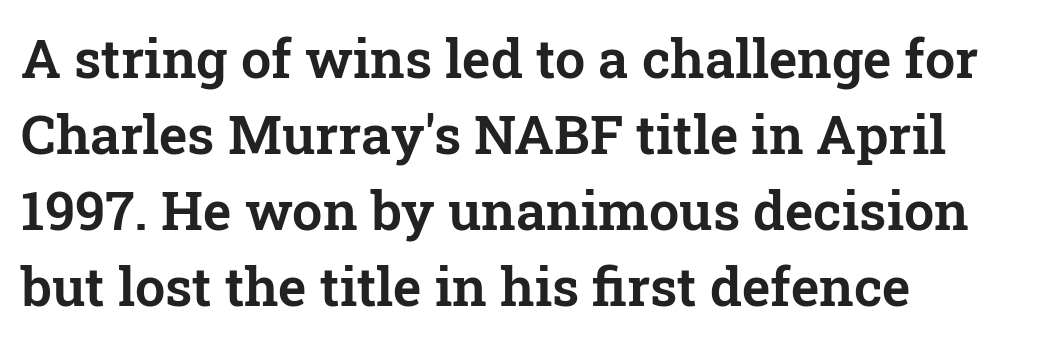
The image shows 54 px serif type, upright; set left-aligned, normal line spacing (1.41x), normal letter spacing, not underlined; low stroke contrast and a medium x-height.
